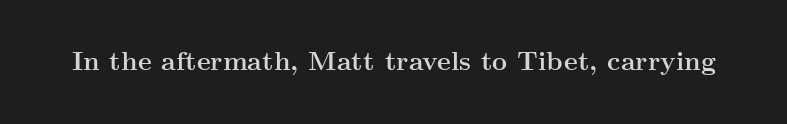
{"italic": "no", "bold": "yes", "underline": "no", "letter_spacing": "normal", "letter_spacing_em": 0.0, "glyph_px": 26}
